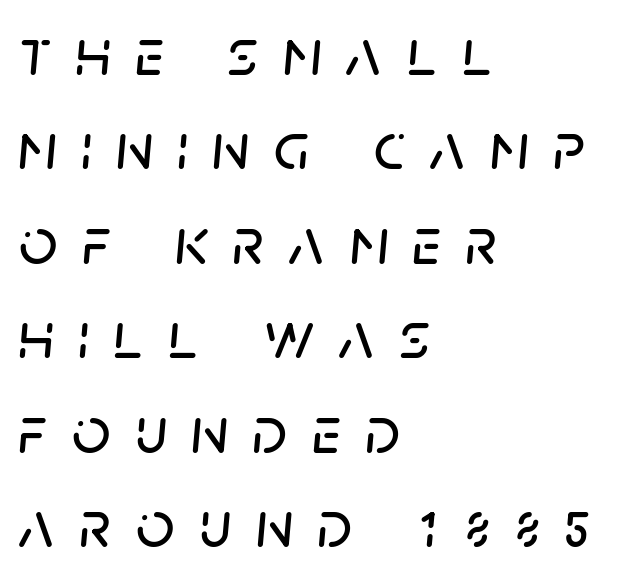
The setting favours the left margin, as ordinary paragraphs usually do. Rule under the text: the space is simply empty. Yep, that's italic — everything's leaning. Baseline-to-baseline distance is the conventional proportion of letter height.
